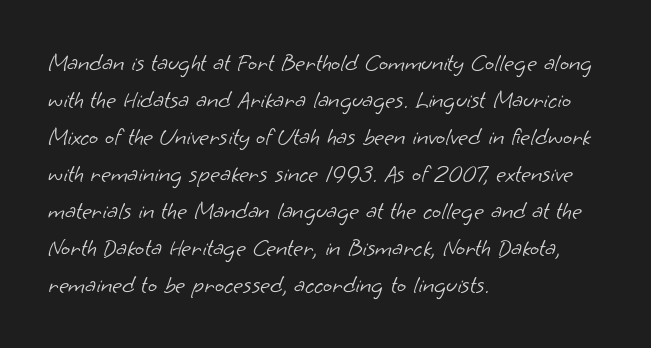
The image shows 24 px text type; set left-aligned, normal line spacing (1.54x), normal letter spacing, not underlined.
